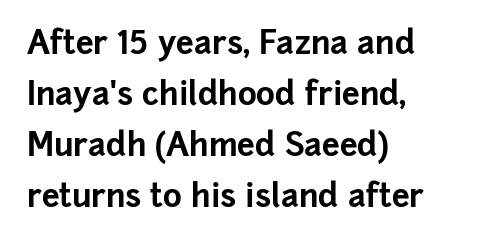
{"serif": "no", "italic": "no", "bold": "yes", "weight": "bold", "width": "normal", "stroke_contrast": "low", "x_height": "medium", "monospaced": "no", "underline": "no", "align": "left", "line_spacing": "normal", "line_spacing_ratio": 1.59, "letter_spacing": "normal", "letter_spacing_em": 0.0, "glyph_px": 32}
